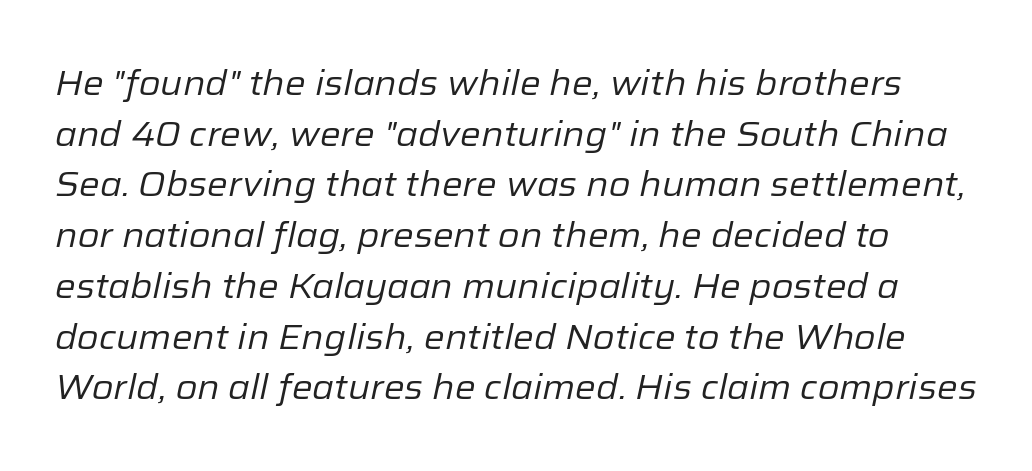
Q: Is the text bold? A: No.
Q: Is the text italic (slanted)? A: Yes, it leans right by about 12 degrees.
Q: Is the text underlined? A: No.
Q: Is the spacing between letters normal or unusually wide? A: Normal.
Q: Is the spacing between lines tight, normal or loose? A: Normal.
Q: Width (condensed, normal, or wide)? A: Normal.
Q: Stroke contrast? A: Low.
Q: x-height? A: Medium.
Q: Monospaced? A: No.
